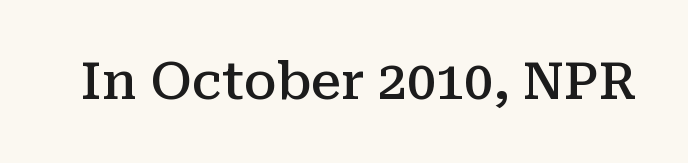
Q: Is the text bold? A: Semi-bold.
Q: Is the text italic (slanted)? A: No, it is upright.
Q: Is the typeface a serif or a sans-serif typeface? A: Serif.
Q: Is the text underlined? A: No.
Q: Is the spacing between letters normal or unusually wide? A: Normal.
Q: Width (condensed, normal, or wide)? A: Normal.
Q: Stroke contrast? A: Medium.
Q: x-height? A: Medium.
Q: Monospaced? A: No.
